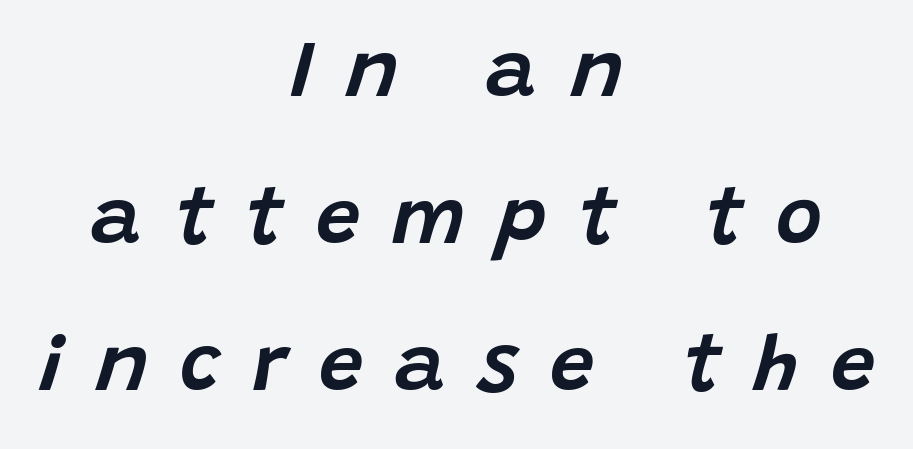
Tracking value appears strongly positive — letters spread wide. Proportional: the letters do not fall into vertical columns. One-word summary of the alignment: center. Notice how the stems are inclined rather than vertical — that's the hallmark of italics. The area under the type is left untouched.
